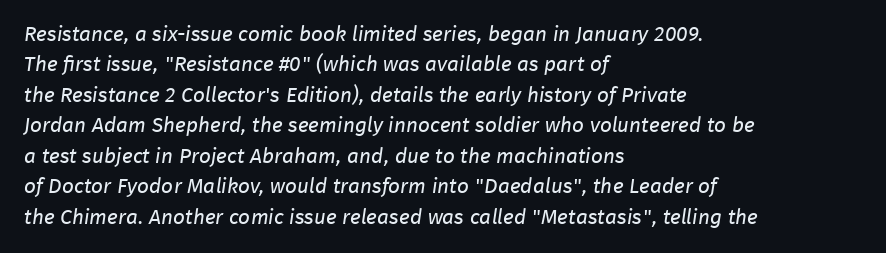
In terms of leading, this rendering sits right in the middle. The gaps between neighbouring characters are ordinary and unremarkable. Does the copy run flush right? No — it runs flush left. Anything drawn beneath the words? Only blank space. A light-to-regular cut is what we see here.
